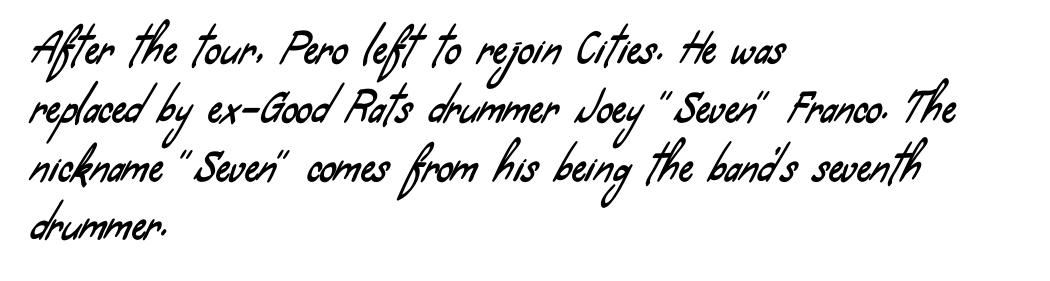
Q: Is the typeface a serif or a sans-serif typeface? A: Sans-serif.
Q: Is the text underlined? A: No.
Q: How is the paragraph aligned? A: Left-aligned.
Q: Is the spacing between letters normal or unusually wide? A: Normal.
Q: Is the spacing between lines tight, normal or loose? A: Normal.
Q: Width (condensed, normal, or wide)? A: Condensed.
Q: Stroke contrast? A: Low.
Q: x-height? A: Small.
Q: Monospaced? A: No.
